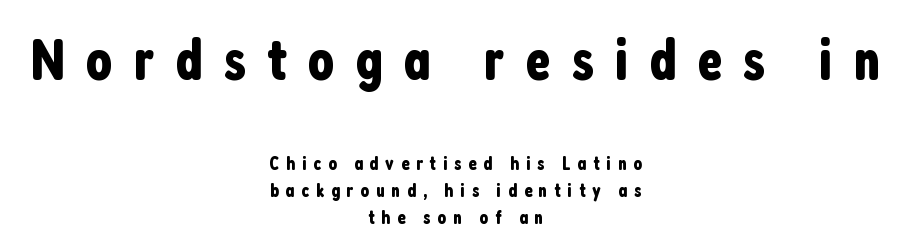
{"serif": "no", "italic": "no", "width": "condensed", "stroke_contrast": "low", "x_height": "medium", "monospaced": "no", "underline": "no", "align": "center", "line_spacing": "normal", "line_spacing_ratio": 1.42, "letter_spacing": "wide", "letter_spacing_em": 0.36, "larger_block": "first", "size_ratio": 3.05, "glyph_px": 58}
